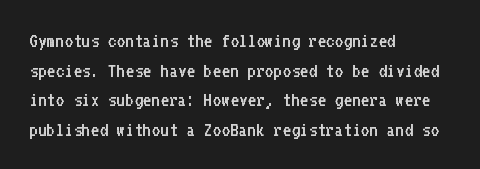
Quick note: underline off. Do the letters lean? They stand straight. The text block is weighted toward the left margin, trailing off unevenly rightward. This rendering leaves character spacing at its baseline value. Vertical spacing — default.
